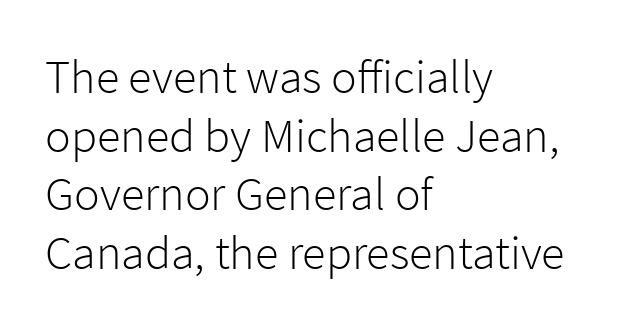
{"serif": "no", "italic": "no", "bold": "no", "weight": "light", "width": "normal", "stroke_contrast": "low", "x_height": "medium", "monospaced": "no", "underline": "no", "align": "left", "line_spacing_ratio": 1.22, "letter_spacing": "normal", "letter_spacing_em": 0.0, "glyph_px": 48}
